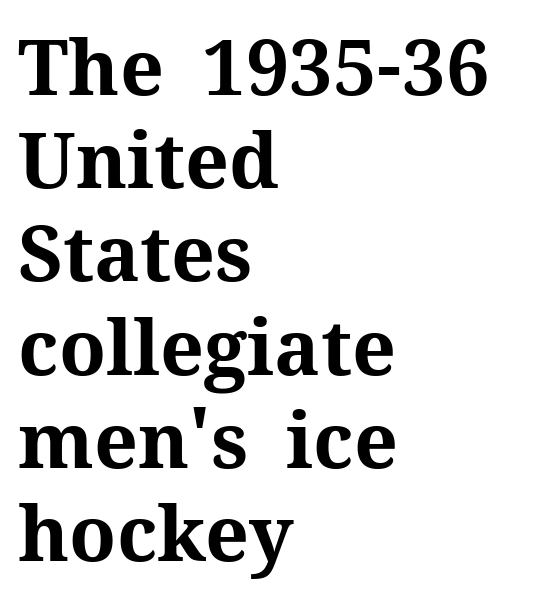
Little horizontal feet cap the strokes, marking this as serif type. Upright lettering throughout. Words float on clear page, feet unadorned. Looks like regular typesetting: each glyph gets only the width it needs.
